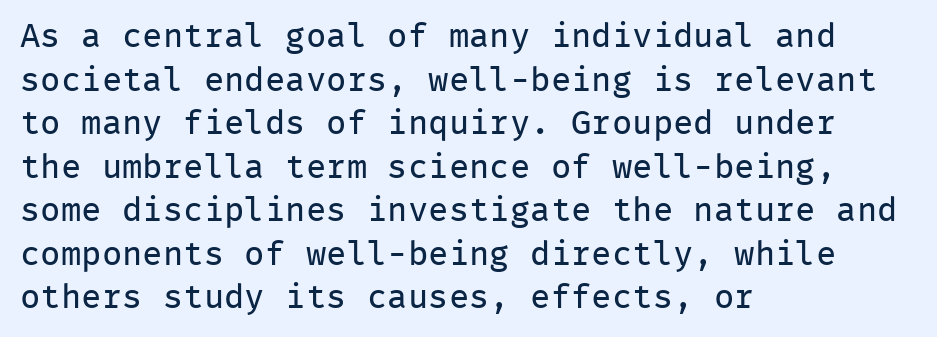
{"serif": "no", "italic": "no", "bold": "no", "weight": "regular", "width": "normal", "stroke_contrast": "low", "x_height": "medium", "monospaced": "yes", "underline": "no", "align": "left", "line_spacing": "normal", "line_spacing_ratio": 1.28, "letter_spacing": "normal", "letter_spacing_em": 0.0, "glyph_px": 34}
